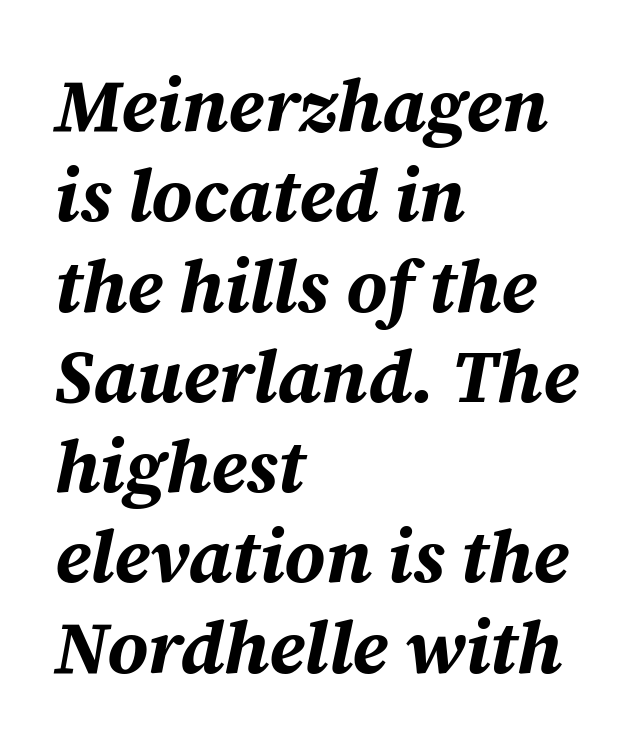
{"italic": "yes", "lean": "right", "slant_degrees": 12, "bold": "yes", "weight": "bold", "width": "normal", "stroke_contrast": "medium", "x_height": "medium", "monospaced": "no", "underline": "no", "align": "left", "line_spacing_ratio": 1.22, "letter_spacing": "normal", "letter_spacing_em": 0.0, "glyph_px": 74}
